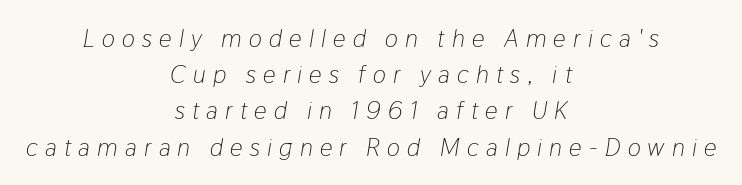
Q: Is the text bold? A: No.
Q: Is the text italic (slanted)? A: Yes, it leans right by about 9 degrees.
Q: Is the text underlined? A: No.
Q: How is the paragraph aligned? A: Centered.
Q: Is the spacing between letters normal or unusually wide? A: Unusually wide.
Q: Is the spacing between lines tight, normal or loose? A: Normal.
